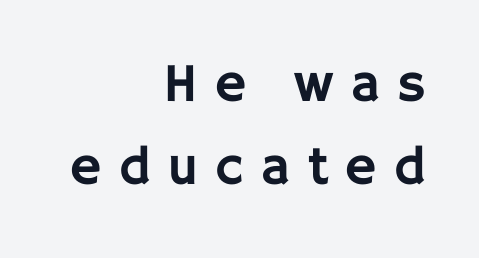
Students, note that the glyphs here are deliberately spaced far apart. Visually the block forms a straight wall on the right and a jagged coastline on the left. The baseline area is clear. The typography opts for an upright posture over an oblique one. Note the varied advance widths — an 'i' is clearly narrower than an 'm'. The leading is moderate, giving the passage an even texture.
